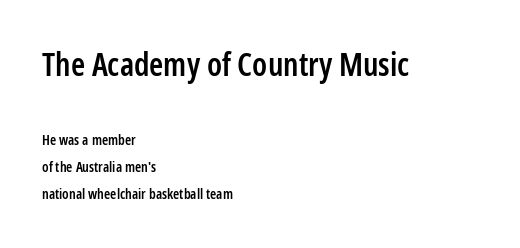
Q: Is the text bold? A: Semi-bold.
Q: Is the text italic (slanted)? A: No, it is upright.
Q: Is the typeface a serif or a sans-serif typeface? A: Sans-serif.
Q: Is the text underlined? A: No.
Q: How is the paragraph aligned? A: Left-aligned.
Q: Is the spacing between letters normal or unusually wide? A: Normal.
Q: Is the spacing between lines tight, normal or loose? A: Loose.
Q: Which block of text is set in a larger size, the first (top) or the second (bottom)? A: The first (top) one.
Q: Width (condensed, normal, or wide)? A: Condensed.
Q: Stroke contrast? A: Low.
Q: x-height? A: Medium.
Q: Monospaced? A: No.
